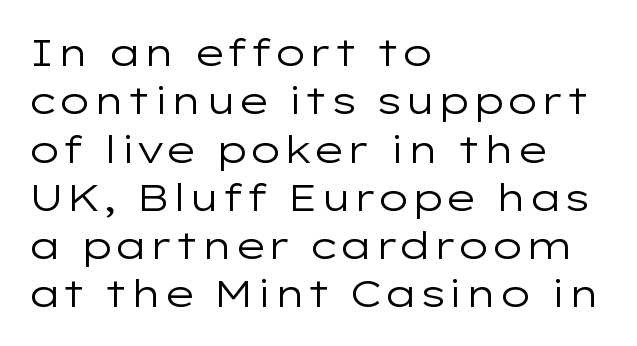
The image shows 38 px regular-weight, wide sans-serif type, upright; set left-aligned, normal line spacing (1.27x), normal letter spacing, not underlined; low stroke contrast and a medium x-height.
